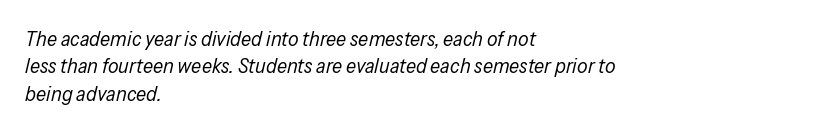
Q: Is the text bold? A: No.
Q: Is the text italic (slanted)? A: Yes, it leans right by about 13 degrees.
Q: Is the text underlined? A: No.
Q: How is the paragraph aligned? A: Left-aligned.
Q: Is the spacing between letters normal or unusually wide? A: Normal.
Q: Is the spacing between lines tight, normal or loose? A: Normal.
